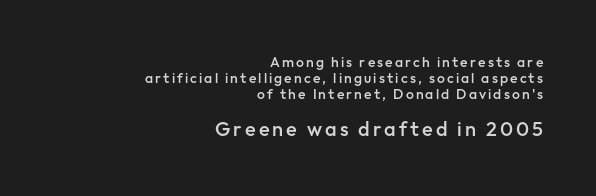
The image shows 20 px text type, upright; set right-aligned, tight line spacing (1.13x), not underlined; the second (bottom) block is 1.43x larger.
